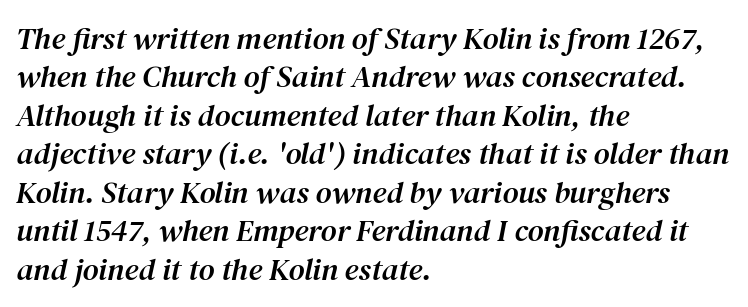
{"serif": "yes", "italic": "yes", "lean": "right", "slant_degrees": 12, "width": "normal", "stroke_contrast": "medium", "x_height": "medium", "monospaced": "no", "underline": "no", "align": "left", "line_spacing_ratio": 1.24, "letter_spacing": "normal", "letter_spacing_em": 0.0, "glyph_px": 31}
